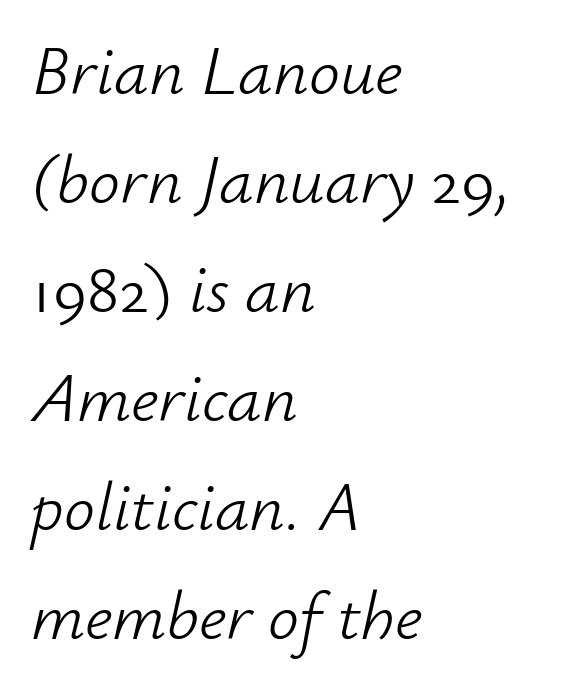
Think standard paragraph weight, or any step lighter than that. The passage shown has conventional tracking throughout. Each new line begins a customary step beneath the previous one. Has an underline been added? It has not. The ragged edge is on the right, which tells us the setting is flush left. Here the designer chose a conventional face with non-uniform glyph widths.
